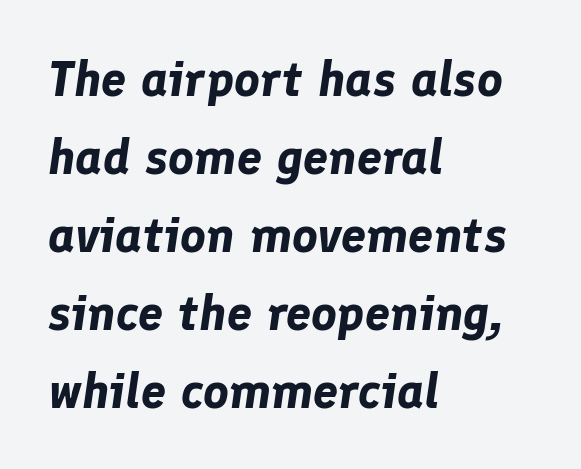
The image shows 50 px bold type, italic (leaning right); set left-aligned, normal line spacing (1.56x), normal letter spacing, not underlined; low stroke contrast and a medium x-height.
